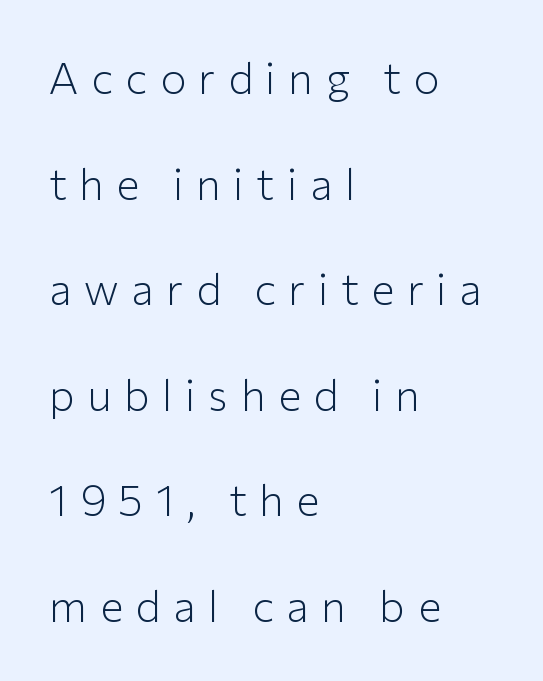
Q: Is the text bold? A: No.
Q: Is the text italic (slanted)? A: No, it is upright.
Q: Is the typeface a serif or a sans-serif typeface? A: Sans-serif.
Q: Is the text underlined? A: No.
Q: How is the paragraph aligned? A: Left-aligned.
Q: Is the spacing between letters normal or unusually wide? A: Unusually wide.
Q: Is the spacing between lines tight, normal or loose? A: Loose.
Q: Width (condensed, normal, or wide)? A: Normal.
Q: Stroke contrast? A: Low.
Q: x-height? A: Medium.
Q: Monospaced? A: No.
